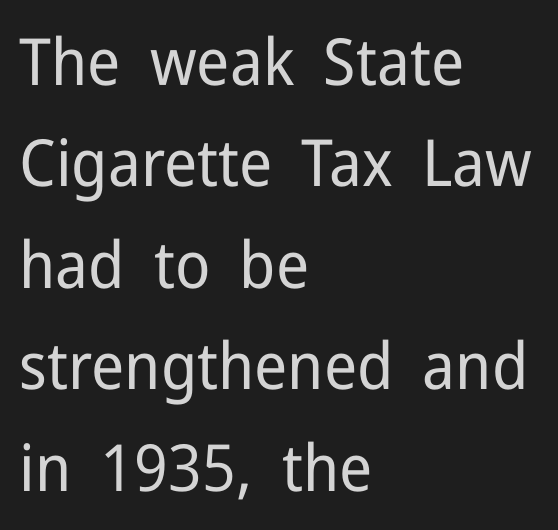
{"serif": "no", "italic": "no", "bold": "no", "weight": "regular", "width": "normal", "stroke_contrast": "low", "x_height": "medium", "monospaced": "no", "underline": "no", "align": "left", "line_spacing": "normal", "line_spacing_ratio": 1.56, "letter_spacing": "normal", "letter_spacing_em": 0.0, "glyph_px": 65}
